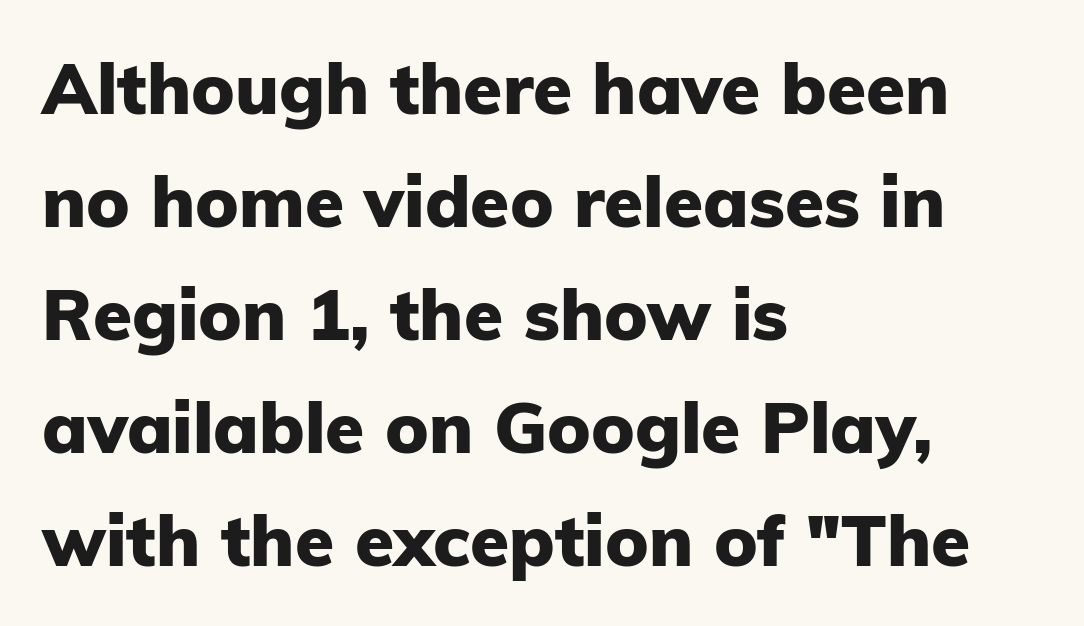
Q: Is the text bold? A: Yes.
Q: Is the text italic (slanted)? A: No, it is upright.
Q: Is the typeface a serif or a sans-serif typeface? A: Sans-serif.
Q: Is the text underlined? A: No.
Q: How is the paragraph aligned? A: Left-aligned.
Q: Is the spacing between letters normal or unusually wide? A: Normal.
Q: Is the spacing between lines tight, normal or loose? A: Normal.
Q: Width (condensed, normal, or wide)? A: Normal.
Q: Stroke contrast? A: Low.
Q: x-height? A: Medium.
Q: Monospaced? A: No.
